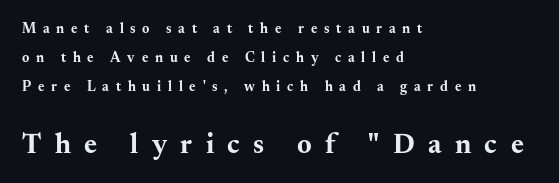
These lines are rendered in a variable-pitch font. The lettering holds an erect, upright posture throughout. Look at the glyph heights: the lower group is clearly the bigger setting. Letter spacing: wide. The space between consecutive lines is lavish.
